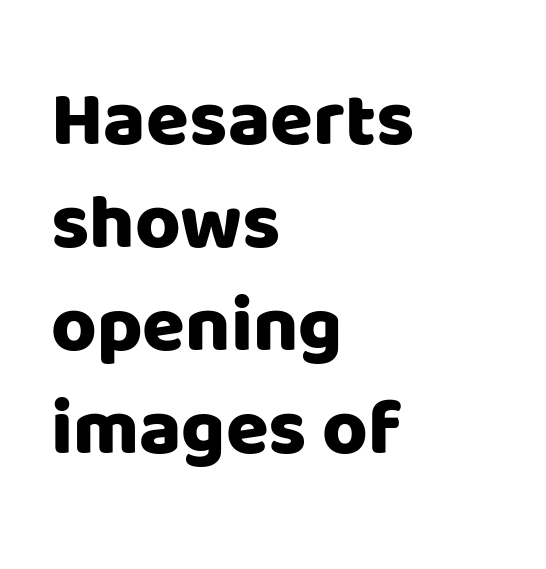
{"serif": "no", "italic": "no", "width": "normal", "stroke_contrast": "low", "x_height": "large", "monospaced": "no", "underline": "no", "align": "left", "line_spacing": "normal", "line_spacing_ratio": 1.32, "letter_spacing": "normal", "letter_spacing_em": 0.0, "glyph_px": 78}
